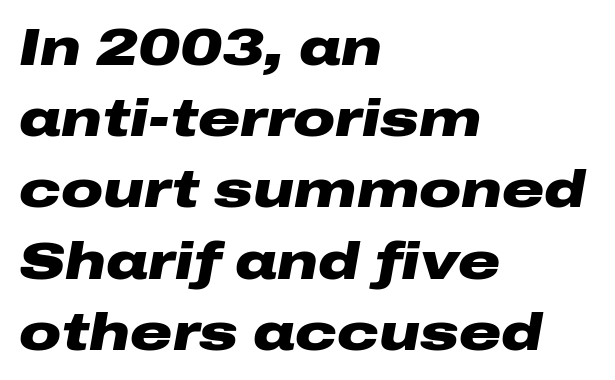
Left-aligned paragraph, ragged on the right. The glyphs look as if they've been sheared to an angle. The face used here has the dense, thick strokes of a bold. Students, observe: this is what conventionally led text looks like. Is the letter spacing exaggerated? No — it looks like the ordinary default. Descenders are the only things crossing below the line.
